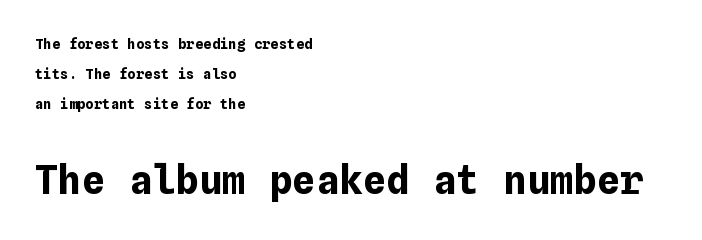
{"italic": "no", "bold": "yes", "weight": "bold", "width": "normal", "stroke_contrast": "low", "x_height": "medium", "underline": "no", "align": "left", "line_spacing": "loose", "line_spacing_ratio": 2.14, "letter_spacing": "normal", "letter_spacing_em": 0.0, "larger_block": "second", "size_ratio": 2.79, "glyph_px": 39}
